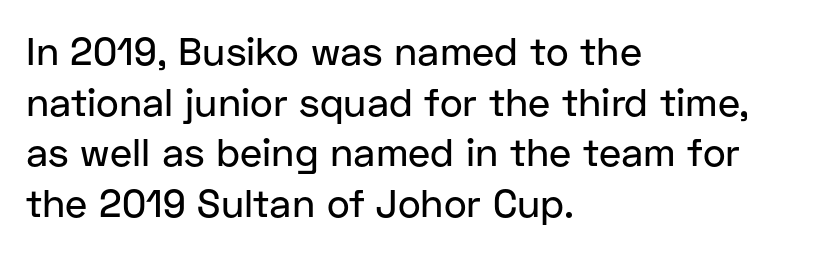
Q: Is the text italic (slanted)? A: No, it is upright.
Q: Is the typeface a serif or a sans-serif typeface? A: Sans-serif.
Q: Is the text underlined? A: No.
Q: How is the paragraph aligned? A: Left-aligned.
Q: Is the spacing between letters normal or unusually wide? A: Normal.
Q: Is the spacing between lines tight, normal or loose? A: Normal.
Q: Width (condensed, normal, or wide)? A: Normal.
Q: Stroke contrast? A: Low.
Q: x-height? A: Medium.
Q: Monospaced? A: No.
